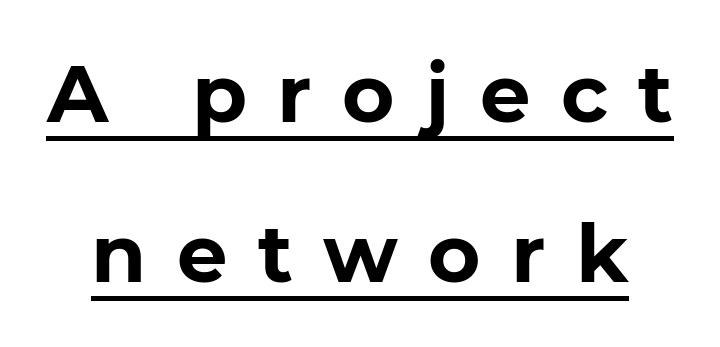
Q: Is the text bold? A: Yes.
Q: Is the text italic (slanted)? A: No, it is upright.
Q: Is the typeface a serif or a sans-serif typeface? A: Sans-serif.
Q: Is the text underlined? A: Yes.
Q: Is the spacing between letters normal or unusually wide? A: Unusually wide.
Q: Is the spacing between lines tight, normal or loose? A: Loose.
Q: Width (condensed, normal, or wide)? A: Normal.
Q: Stroke contrast? A: Low.
Q: x-height? A: Medium.
Q: Monospaced? A: No.
